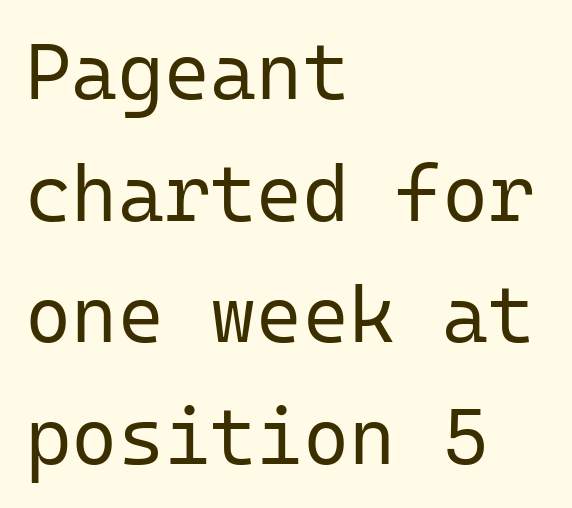
Q: Is the text bold? A: No.
Q: Is the text italic (slanted)? A: No, it is upright.
Q: Is the typeface a serif or a sans-serif typeface? A: Sans-serif.
Q: Is the text underlined? A: No.
Q: How is the paragraph aligned? A: Left-aligned.
Q: Is the spacing between letters normal or unusually wide? A: Normal.
Q: Is the spacing between lines tight, normal or loose? A: Normal.
Q: Width (condensed, normal, or wide)? A: Normal.
Q: Stroke contrast? A: Low.
Q: x-height? A: Medium.
Q: Monospaced? A: Yes.
